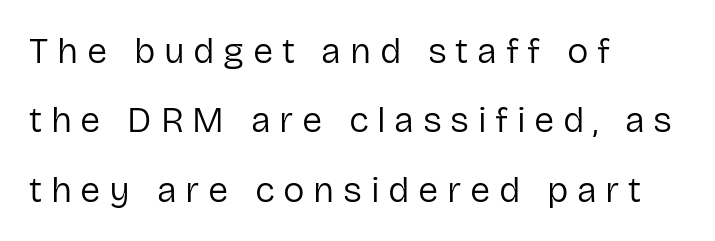
The letterforms sit at book weight or below. Leading is clearly above the norm, producing a sparse column. A typesetter would label this face a sans. You could only call the tracking loose — the letters float apart. Vertical strokes here are truly vertical.
